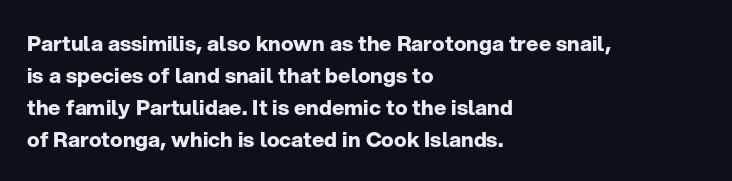
The image shows 21 px bold type, upright; set left-aligned, normal line spacing (1.52x), normal letter spacing, not underlined.
